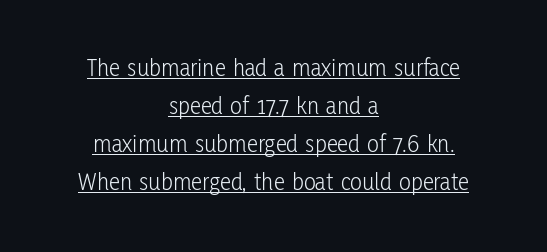
Which margin do the lines hug? Neither — every line sits in the middle. Standard letterfit; no display-style spreading of the glyphs. Is there any slant? The stems are plumb. Does the leading feel generous? No, just average. Looks like someone drew a line under every word here. No letter is thick-stroked: the sample isn't bold.
